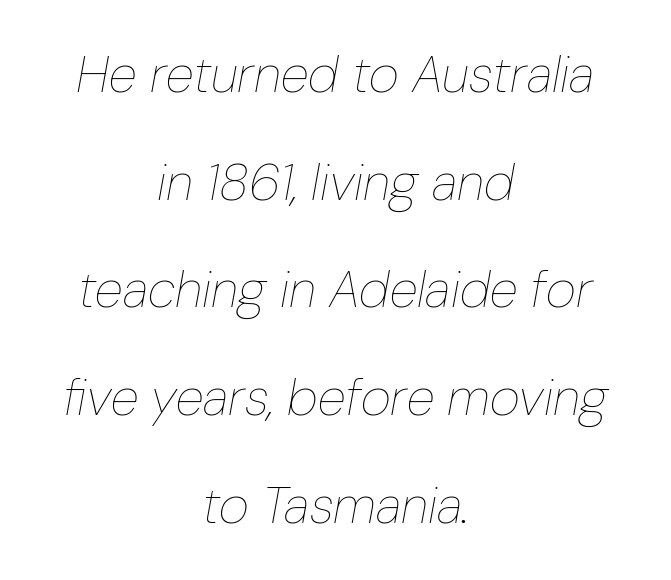
Q: Is the text bold? A: No.
Q: Is the text italic (slanted)? A: Yes, it leans right by about 10 degrees.
Q: Is the text underlined? A: No.
Q: How is the paragraph aligned? A: Centered.
Q: Is the spacing between letters normal or unusually wide? A: Normal.
Q: Is the spacing between lines tight, normal or loose? A: Loose.
Q: Width (condensed, normal, or wide)? A: Condensed.
Q: Stroke contrast? A: Low.
Q: x-height? A: Medium.
Q: Monospaced? A: No.
